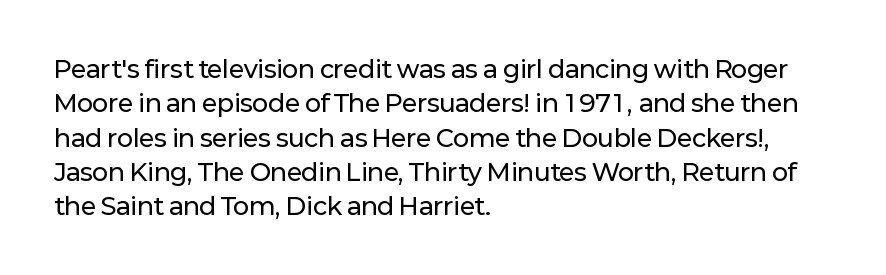
The image shows 24 px text type, upright; set left-aligned, normal line spacing (1.43x), normal letter spacing, not underlined.
